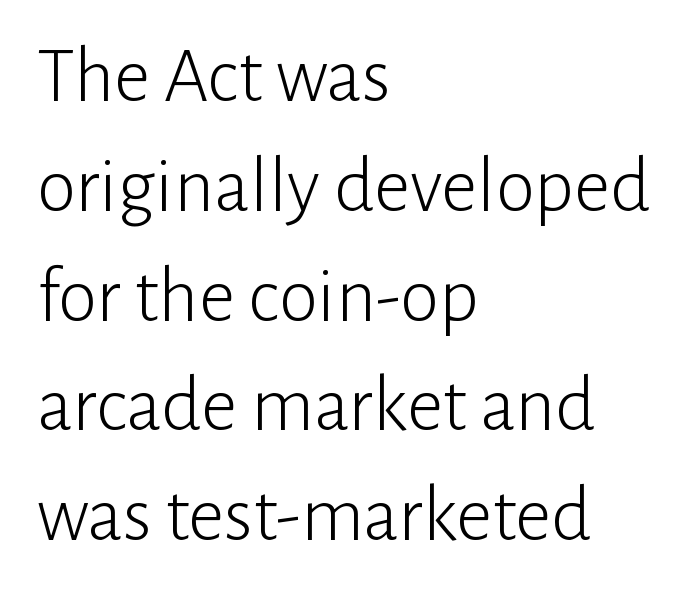
The image shows 79 px light sans-serif type, upright; set left-aligned, normal line spacing (1.39x), normal letter spacing, not underlined; low stroke contrast and a medium x-height.
